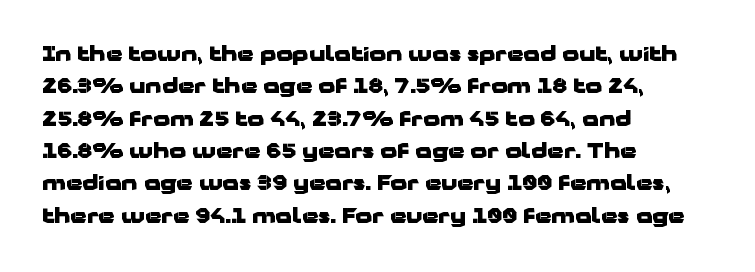
Q: Is the text bold? A: Yes.
Q: Is the text italic (slanted)? A: No, it is upright.
Q: Is the text underlined? A: No.
Q: How is the paragraph aligned? A: Left-aligned.
Q: Is the spacing between letters normal or unusually wide? A: Normal.
Q: Is the spacing between lines tight, normal or loose? A: Normal.
